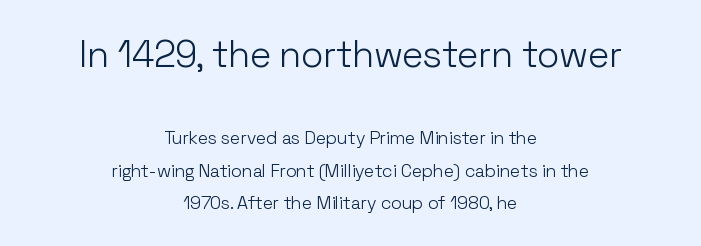
Q: Is the text bold? A: No.
Q: Is the text italic (slanted)? A: No, it is upright.
Q: Is the typeface a serif or a sans-serif typeface? A: Sans-serif.
Q: Is the text underlined? A: No.
Q: How is the paragraph aligned? A: Centered.
Q: Is the spacing between letters normal or unusually wide? A: Normal.
Q: Which block of text is set in a larger size, the first (top) or the second (bottom)? A: The first (top) one.
Q: Width (condensed, normal, or wide)? A: Normal.
Q: Stroke contrast? A: Low.
Q: x-height? A: Medium.
Q: Monospaced? A: No.
